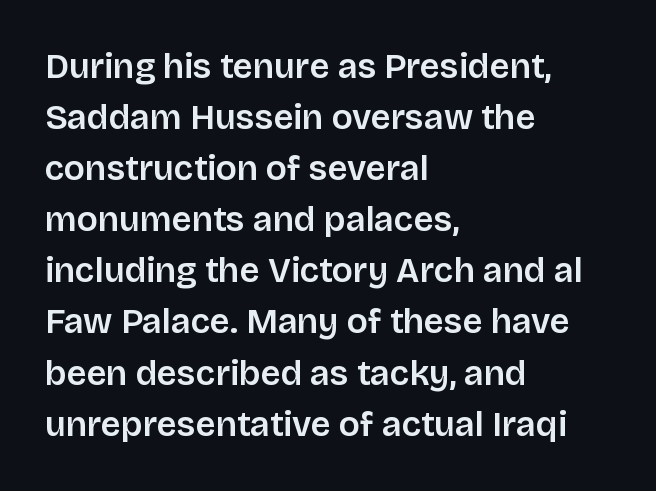
Q: Is the text bold? A: Semi-bold.
Q: Is the text italic (slanted)? A: No, it is upright.
Q: Is the typeface a serif or a sans-serif typeface? A: Sans-serif.
Q: Is the text underlined? A: No.
Q: How is the paragraph aligned? A: Left-aligned.
Q: Is the spacing between letters normal or unusually wide? A: Normal.
Q: Is the spacing between lines tight, normal or loose? A: Normal.
Q: Width (condensed, normal, or wide)? A: Normal.
Q: Stroke contrast? A: Low.
Q: x-height? A: Large.
Q: Monospaced? A: No.
